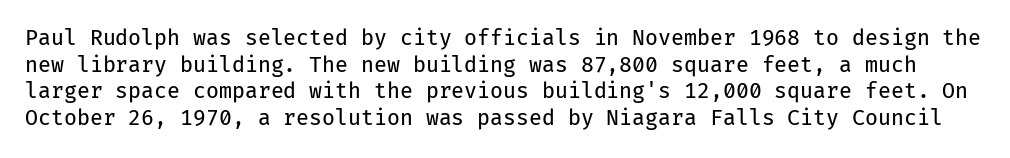
No heavy texture on the line: the type isn't bold. Just letters on the line, the space beneath them empty. The letterforms sit shoulder to shoulder at normal distance. The letters stand upright; this is a roman face. Compared with typical paragraphs, the rows here are spaced about the same.
